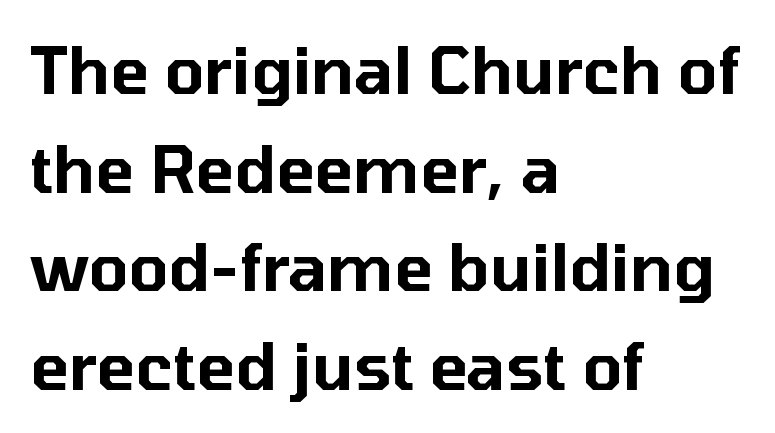
Underline: absent. Posture: straight, roman, zero tilt. Rows of type keep a routine distance in the vertical direction. Look at the tracking — it's just the regular setting, nothing added. A student would call this left alignment; a typographer would say flush left, rag right.
